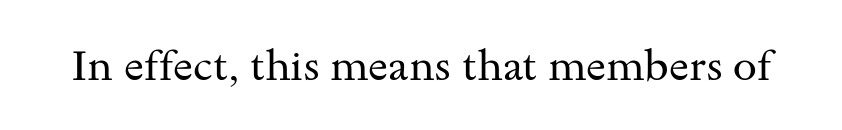
{"serif": "yes", "italic": "no", "bold": "no", "weight": "regular", "width": "wide", "stroke_contrast": "medium", "x_height": "small", "monospaced": "no", "underline": "no", "letter_spacing": "normal", "letter_spacing_em": 0.0, "glyph_px": 43}
